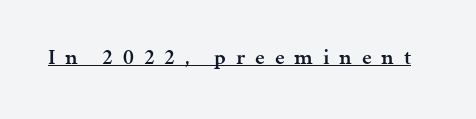
Q: Is the text bold? A: Semi-bold.
Q: Is the text italic (slanted)? A: No, it is upright.
Q: Is the text underlined? A: Yes.
Q: Is the spacing between letters normal or unusually wide? A: Unusually wide.
